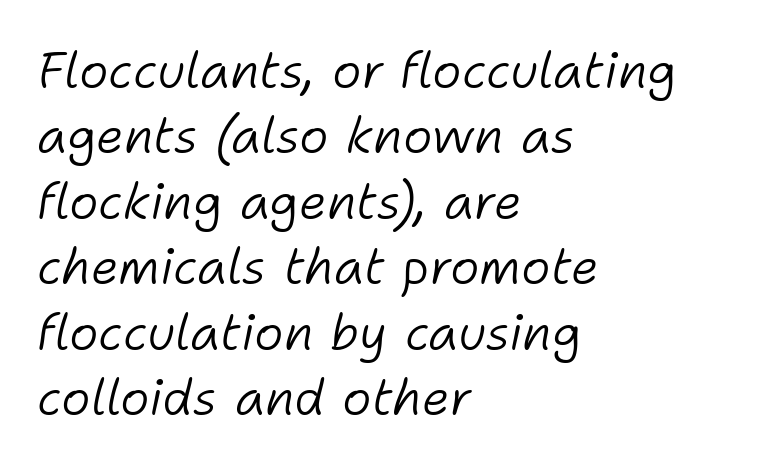
Q: Is the text bold? A: No.
Q: Is the text italic (slanted)? A: Yes, it leans right by about 11 degrees.
Q: Is the text underlined? A: No.
Q: How is the paragraph aligned? A: Left-aligned.
Q: Is the spacing between letters normal or unusually wide? A: Normal.
Q: Is the spacing between lines tight, normal or loose? A: Normal.
Q: Width (condensed, normal, or wide)? A: Normal.
Q: Stroke contrast? A: Low.
Q: x-height? A: Medium.
Q: Monospaced? A: No.
